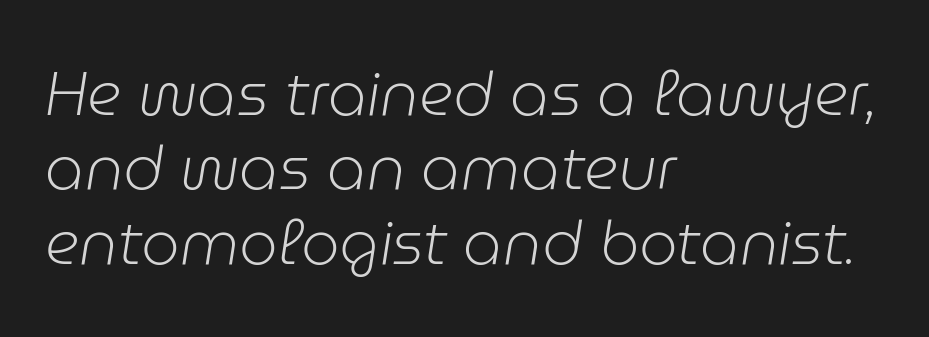
Q: Is the text bold? A: No.
Q: Is the text italic (slanted)? A: Yes, it leans right by about 9 degrees.
Q: Is the text underlined? A: No.
Q: How is the paragraph aligned? A: Left-aligned.
Q: Is the spacing between letters normal or unusually wide? A: Normal.
Q: Width (condensed, normal, or wide)? A: Normal.
Q: Stroke contrast? A: Low.
Q: x-height? A: Medium.
Q: Monospaced? A: No.
